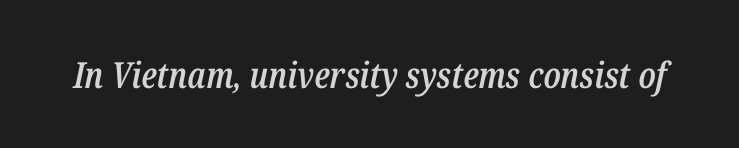
{"italic": "yes", "lean": "right", "slant_degrees": 12, "bold": "semi", "weight": "semibold", "width": "condensed", "stroke_contrast": "low", "x_height": "medium", "monospaced": "no", "underline": "no", "letter_spacing": "normal", "letter_spacing_em": 0.0, "glyph_px": 36}
